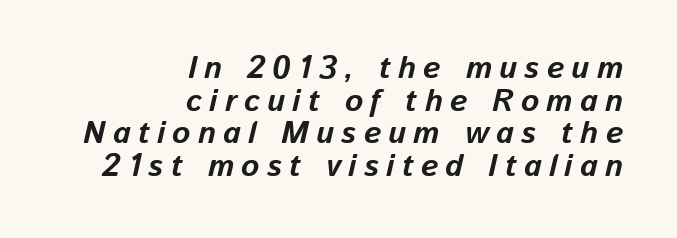
Q: Is the text bold? A: Yes.
Q: Is the text italic (slanted)? A: Yes, it leans right by about 13 degrees.
Q: Is the text underlined? A: No.
Q: How is the paragraph aligned? A: Right-aligned.
Q: Is the spacing between letters normal or unusually wide? A: Unusually wide.
Q: Is the spacing between lines tight, normal or loose? A: Tight.
Q: Width (condensed, normal, or wide)? A: Normal.
Q: Stroke contrast? A: Low.
Q: x-height? A: Medium.
Q: Monospaced? A: No.
